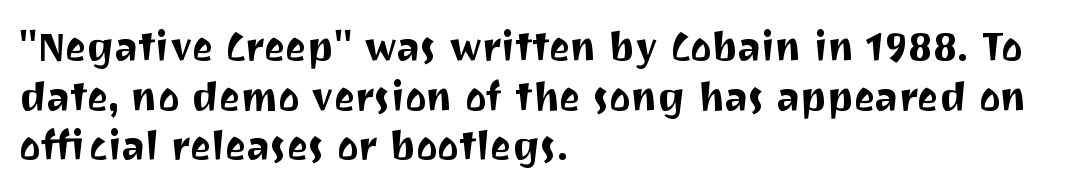
Q: Is the text italic (slanted)? A: No, it is upright.
Q: Is the typeface a serif or a sans-serif typeface? A: Sans-serif.
Q: Is the text underlined? A: No.
Q: How is the paragraph aligned? A: Left-aligned.
Q: Is the spacing between letters normal or unusually wide? A: Normal.
Q: Width (condensed, normal, or wide)? A: Normal.
Q: Stroke contrast? A: Medium.
Q: x-height? A: Medium.
Q: Monospaced? A: No.
